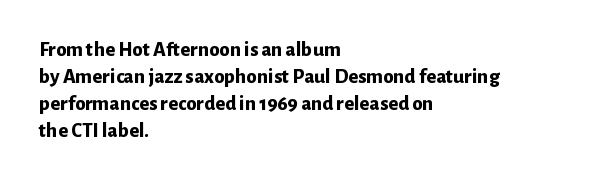
{"italic": "no", "bold": "yes", "underline": "no", "align": "left", "line_spacing": "normal", "line_spacing_ratio": 1.29, "letter_spacing": "normal", "letter_spacing_em": 0.0, "glyph_px": 21}
